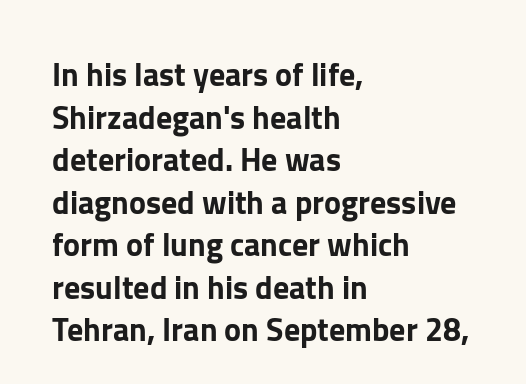
Every character sits straight up, as roman type does. Think of a printed novel: that variable character pitch is what you see here. Decoration check: the copy has no underline. Is there much room between lines? A standard amount, neither cramped nor airy. The characters display no serif detailing; their extremities are plain. Observe the ordinary spacing: letters are neighbours, not strangers.
